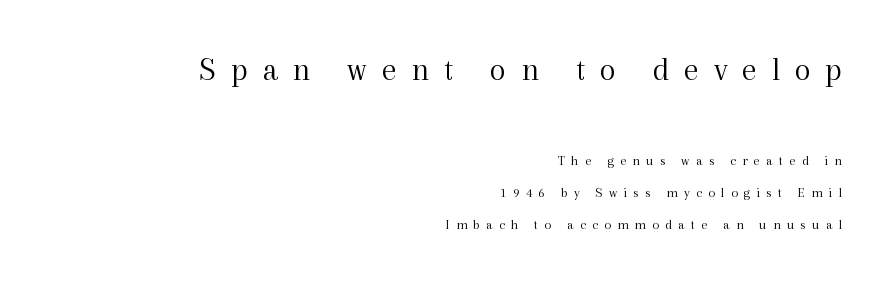
{"serif": "yes", "italic": "no", "bold": "no", "weight": "light", "width": "normal", "x_height": "medium", "monospaced": "no", "underline": "no", "align": "right", "line_spacing": "loose", "line_spacing_ratio": 2.27, "letter_spacing": "wide", "letter_spacing_em": 0.45, "larger_block": "first", "size_ratio": 2.36, "glyph_px": 33}
